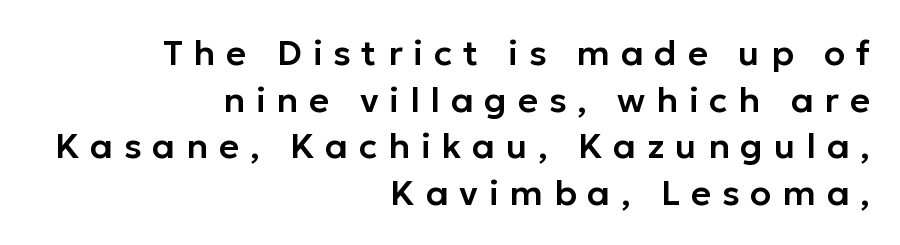
The image shows 35 px sans-serif type, upright; set right-aligned, normal line spacing (1.33x), unusually wide letter spacing (+0.31 em), not underlined; low stroke contrast and a medium x-height.
